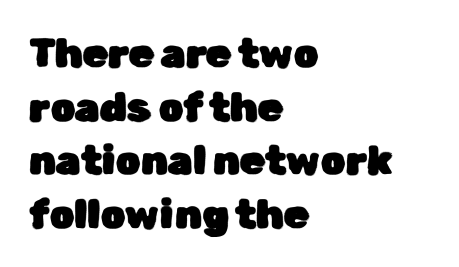
{"serif": "no", "italic": "no", "width": "normal", "stroke_contrast": "low", "x_height": "medium", "monospaced": "no", "underline": "no", "align": "left", "line_spacing": "normal", "line_spacing_ratio": 1.34, "letter_spacing": "normal", "letter_spacing_em": 0.0, "glyph_px": 40}
